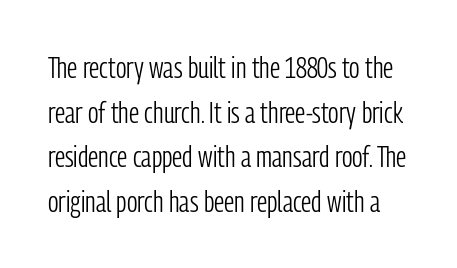
{"serif": "no", "italic": "no", "bold": "no", "weight": "light", "width": "condensed", "stroke_contrast": "low", "x_height": "medium", "monospaced": "no", "underline": "no", "line_spacing": "normal", "line_spacing_ratio": 1.49, "letter_spacing": "normal", "letter_spacing_em": 0.0, "glyph_px": 30}
